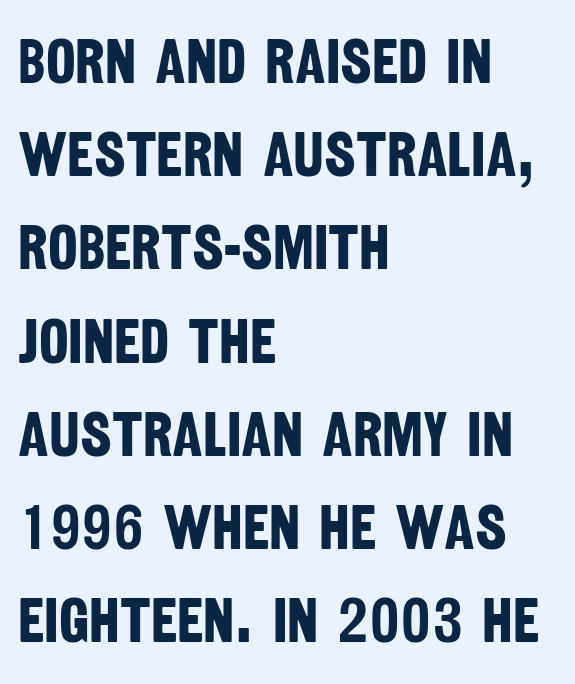
Caption: bold face, heavy strokes. This sample has the flowing, uneven cadence of proportional lettering. This sample uses a sans-serif face. The lines in this sample share a left origin and differ only in where they stop.
